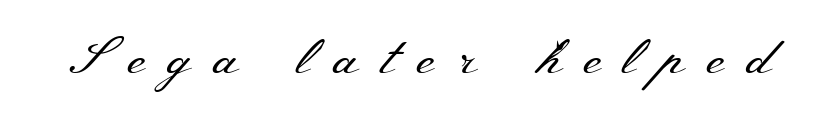
{"serif": "yes", "bold": "no", "weight": "regular", "width": "wide", "stroke_contrast": "medium", "x_height": "small", "monospaced": "no", "underline": "no", "letter_spacing": "wide", "letter_spacing_em": 0.43, "glyph_px": 51}
